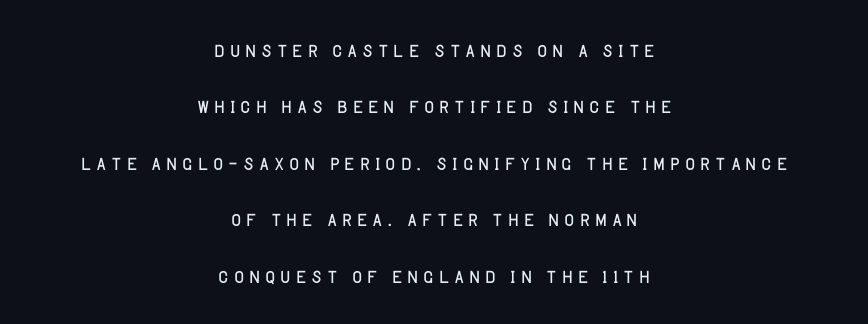
Q: Is the text bold? A: No.
Q: Is the text italic (slanted)? A: No, it is upright.
Q: Is the text underlined? A: No.
Q: How is the paragraph aligned? A: Centered.
Q: Is the spacing between lines tight, normal or loose? A: Loose.
